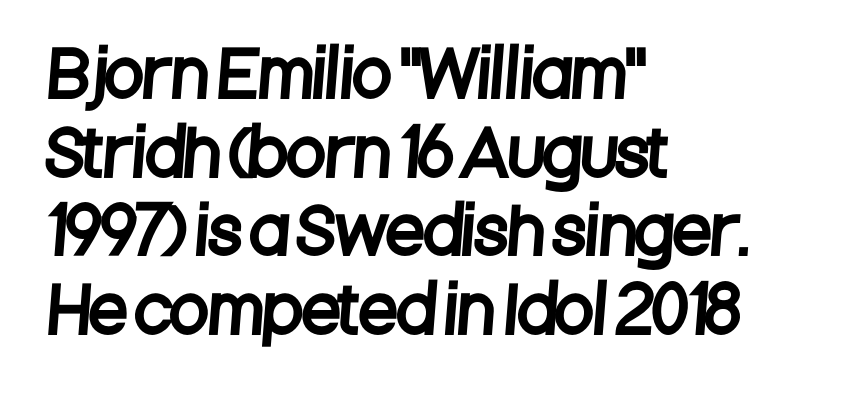
Q: Is the typeface a serif or a sans-serif typeface? A: Sans-serif.
Q: Is the text underlined? A: No.
Q: How is the paragraph aligned? A: Left-aligned.
Q: Is the spacing between letters normal or unusually wide? A: Normal.
Q: Is the spacing between lines tight, normal or loose? A: Normal.
Q: Width (condensed, normal, or wide)? A: Condensed.
Q: Stroke contrast? A: Low.
Q: x-height? A: Large.
Q: Monospaced? A: No.
